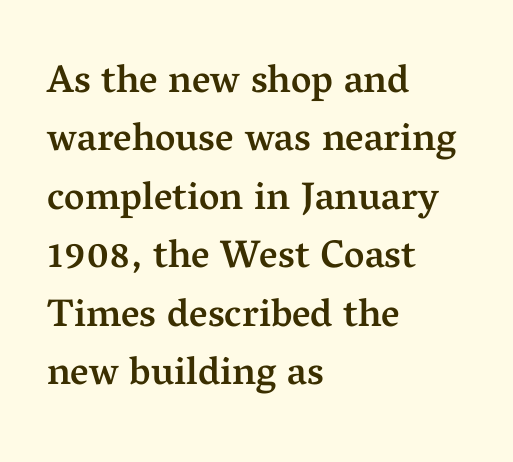
Descenders hang freely into open space. As a designer I'd log this as weight 600, semibold. The lettering holds an erect, upright posture throughout. Type style note: has serifs.
